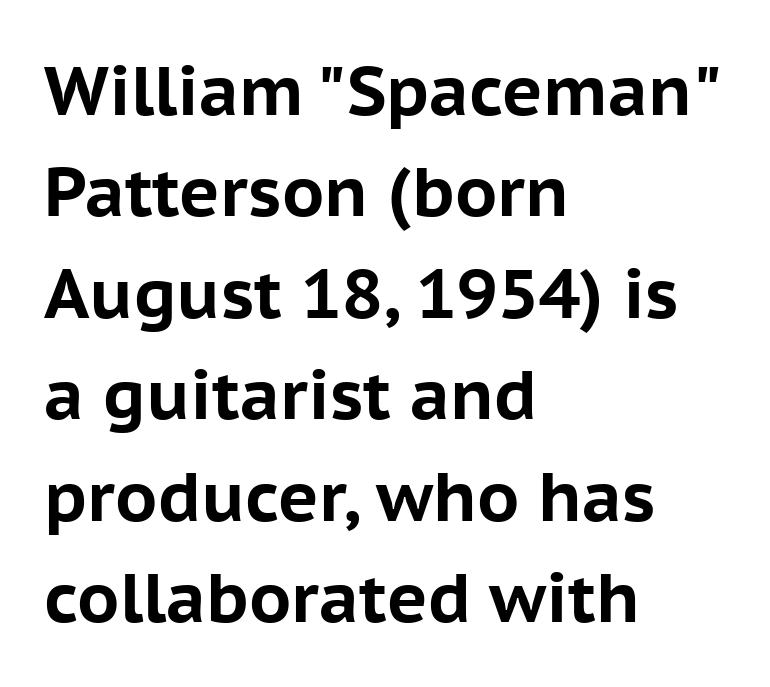
The image shows 69 px bold sans-serif type, upright; set left-aligned, normal line spacing (1.47x), normal letter spacing, not underlined; low stroke contrast and a medium x-height.
